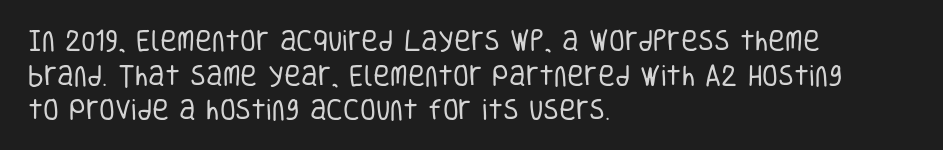
{"italic": "no", "bold": "no", "underline": "no", "align": "left", "line_spacing": "normal", "line_spacing_ratio": 1.51, "letter_spacing": "normal", "letter_spacing_em": 0.0, "glyph_px": 23}
